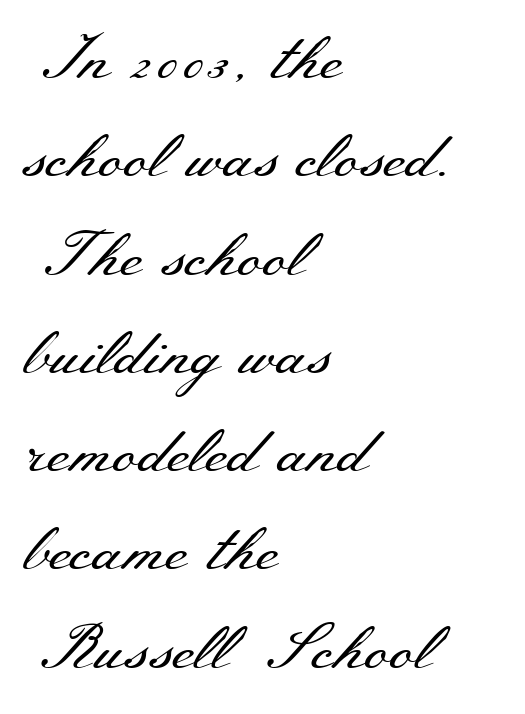
{"serif": "yes", "bold": "no", "weight": "regular", "width": "wide", "stroke_contrast": "medium", "x_height": "small", "monospaced": "no", "underline": "no", "align": "left", "line_spacing": "normal", "line_spacing_ratio": 1.56, "letter_spacing": "normal", "letter_spacing_em": 0.0, "glyph_px": 63}
